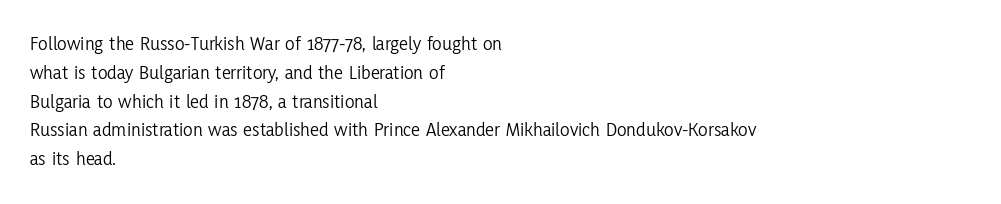
Vertical strokes here are truly vertical. The typesetting does not lean heavy: it is not bold. These lines keep a tight, regular rhythm from letter to letter. Anything drawn beneath the words? Only blank space. The designer left line spacing at the default. Caption: multi-line text, flush left, ragged right.
